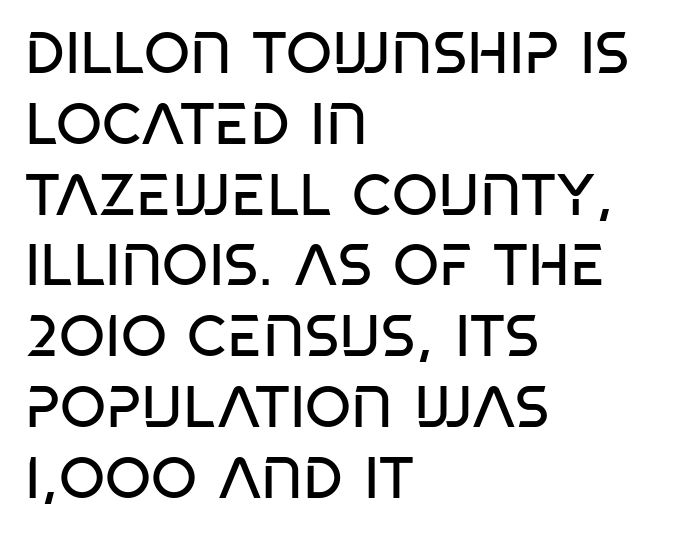
Q: Is the text bold? A: No.
Q: Is the typeface a serif or a sans-serif typeface? A: Sans-serif.
Q: Is the text underlined? A: No.
Q: How is the paragraph aligned? A: Left-aligned.
Q: Is the spacing between letters normal or unusually wide? A: Normal.
Q: Width (condensed, normal, or wide)? A: Condensed.
Q: Stroke contrast? A: Low.
Q: x-height? A: Large.
Q: Monospaced? A: No.
